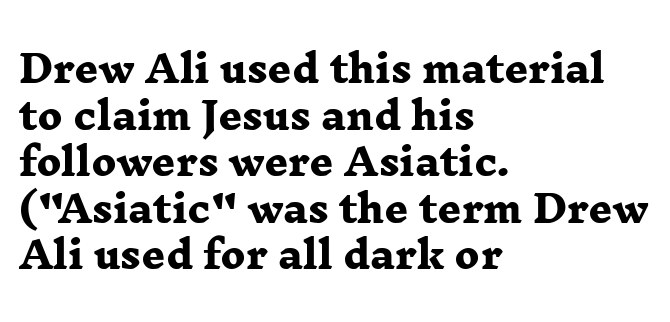
Q: Is the text bold? A: Yes.
Q: Is the typeface a serif or a sans-serif typeface? A: Serif.
Q: Is the text underlined? A: No.
Q: How is the paragraph aligned? A: Left-aligned.
Q: Is the spacing between letters normal or unusually wide? A: Normal.
Q: Is the spacing between lines tight, normal or loose? A: Normal.
Q: Width (condensed, normal, or wide)? A: Wide.
Q: Stroke contrast? A: Low.
Q: x-height? A: Medium.
Q: Monospaced? A: No.
